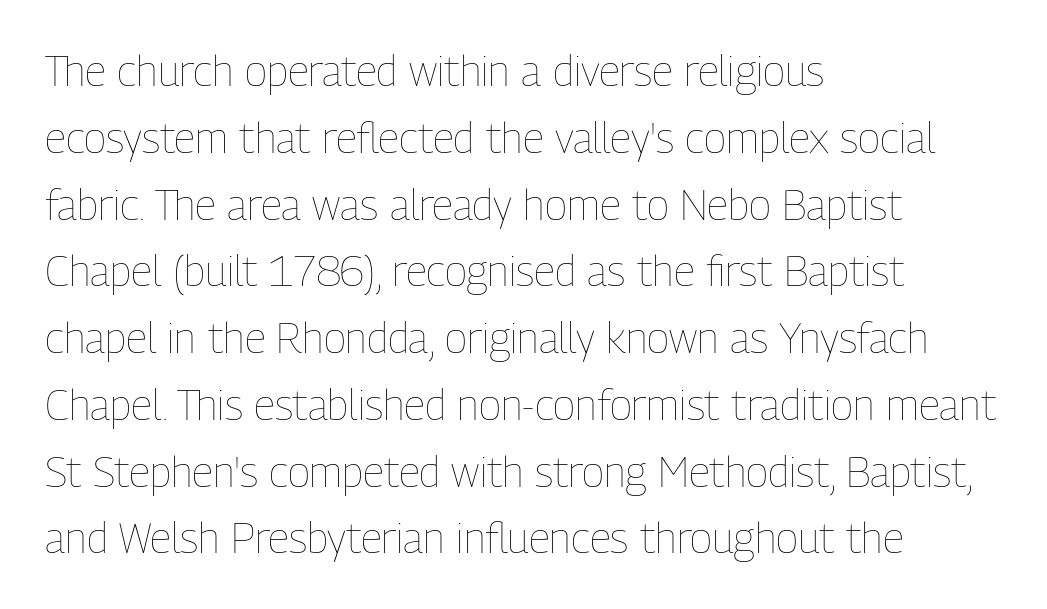
Tracking value appears to be zero — textbook default spacing. Weight: regular or lighter. The rendering anchors every line to the left-hand side. Any mark beneath the type? The region is blank.
